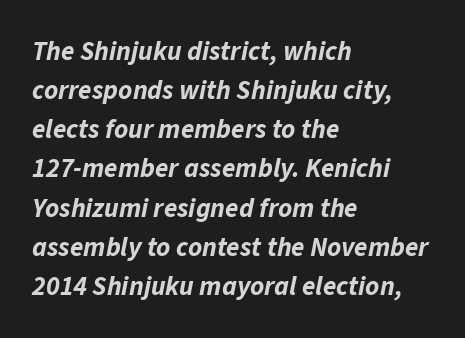
Q: Is the text bold? A: Yes.
Q: Is the text italic (slanted)? A: Yes, it leans right by about 11 degrees.
Q: Is the text underlined? A: No.
Q: How is the paragraph aligned? A: Left-aligned.
Q: Is the spacing between letters normal or unusually wide? A: Normal.
Q: Is the spacing between lines tight, normal or loose? A: Normal.
